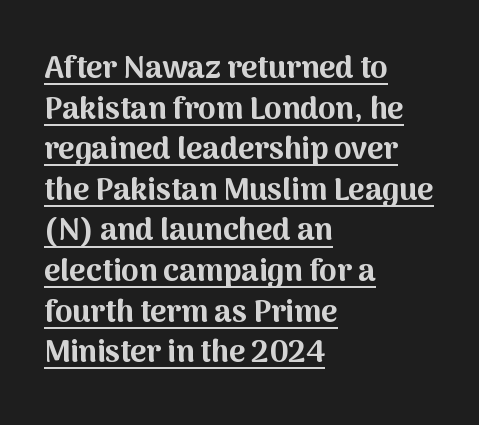
{"serif": "no", "italic": "no", "bold": "yes", "weight": "bold", "width": "normal", "stroke_contrast": "medium", "x_height": "medium", "monospaced": "no", "underline": "yes", "align": "left", "line_spacing": "normal", "line_spacing_ratio": 1.31, "letter_spacing": "normal", "letter_spacing_em": 0.0, "glyph_px": 31}
